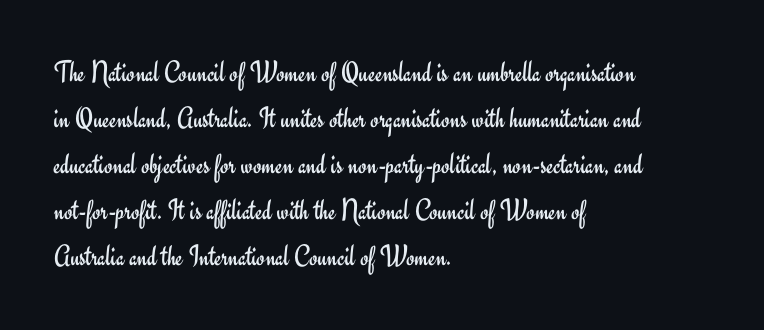
{"serif": "no", "bold": "no", "weight": "regular", "width": "normal", "stroke_contrast": "low", "x_height": "small", "monospaced": "no", "underline": "no", "align": "left", "line_spacing": "normal", "line_spacing_ratio": 1.53, "letter_spacing": "normal", "letter_spacing_em": 0.0, "glyph_px": 30}
